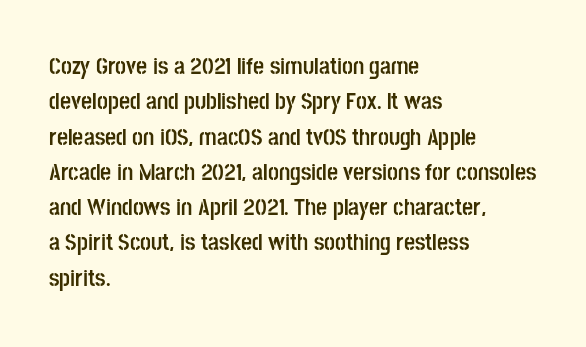
Q: Is the text bold? A: Yes.
Q: Is the text italic (slanted)? A: No, it is upright.
Q: Is the text underlined? A: No.
Q: How is the paragraph aligned? A: Left-aligned.
Q: Is the spacing between letters normal or unusually wide? A: Normal.
Q: Is the spacing between lines tight, normal or loose? A: Normal.
